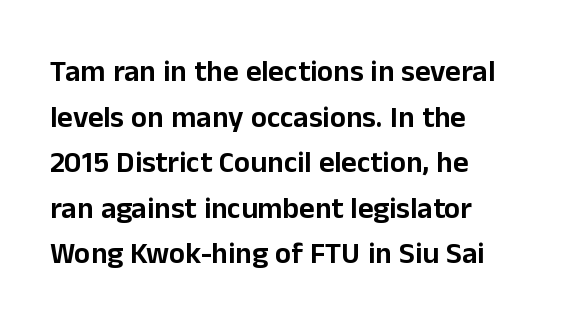
Q: Is the text italic (slanted)? A: No, it is upright.
Q: Is the typeface a serif or a sans-serif typeface? A: Sans-serif.
Q: Is the text underlined? A: No.
Q: Is the spacing between letters normal or unusually wide? A: Normal.
Q: Is the spacing between lines tight, normal or loose? A: Normal.
Q: Width (condensed, normal, or wide)? A: Normal.
Q: Stroke contrast? A: Low.
Q: x-height? A: Medium.
Q: Monospaced? A: No.
